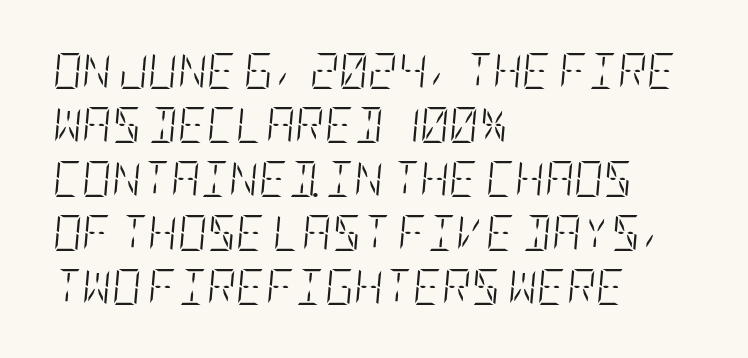
The image shows 36 px light, condensed type, italic (leaning right); set left-aligned, normal line spacing (1.5x), normal letter spacing, not underlined; low stroke contrast and a large x-height.
